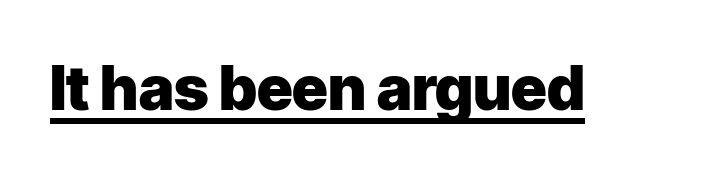
The image shows 61 px heavy sans-serif type, upright; set normal letter spacing, underlined; low stroke contrast and a medium x-height.
